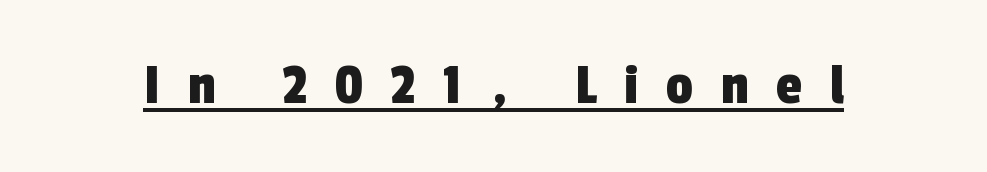
Q: Is the typeface a serif or a sans-serif typeface? A: Sans-serif.
Q: Is the text underlined? A: Yes.
Q: Is the spacing between letters normal or unusually wide? A: Unusually wide.
Q: Width (condensed, normal, or wide)? A: Condensed.
Q: x-height? A: Medium.
Q: Monospaced? A: No.
